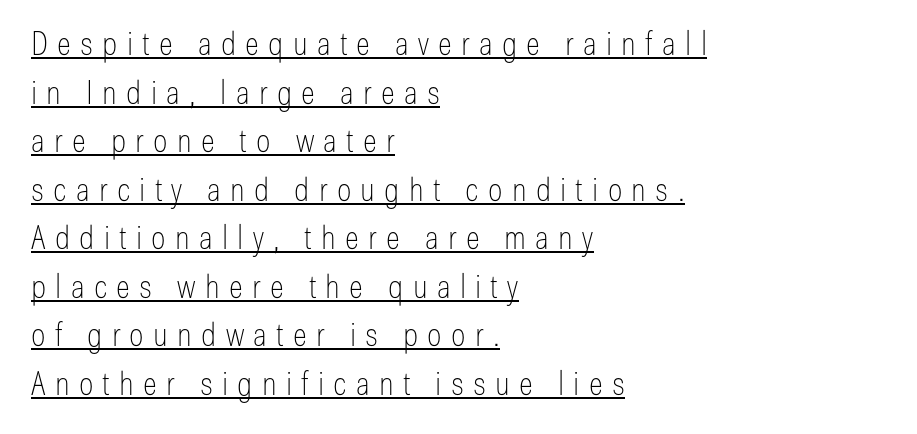
Q: Is the text bold? A: No.
Q: Is the text italic (slanted)? A: No, it is upright.
Q: Is the typeface a serif or a sans-serif typeface? A: Sans-serif.
Q: Is the text underlined? A: Yes.
Q: How is the paragraph aligned? A: Left-aligned.
Q: Is the spacing between letters normal or unusually wide? A: Unusually wide.
Q: Is the spacing between lines tight, normal or loose? A: Normal.
Q: Width (condensed, normal, or wide)? A: Condensed.
Q: Stroke contrast? A: Low.
Q: x-height? A: Medium.
Q: Monospaced? A: No.
